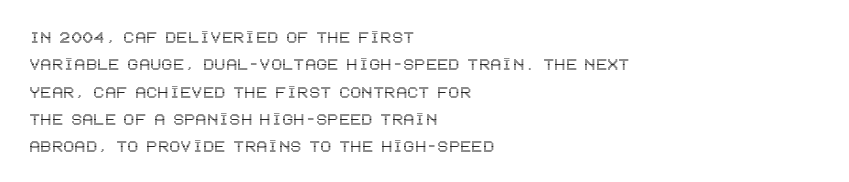
{"italic": "no", "underline": "no", "align": "left", "line_spacing": "normal", "line_spacing_ratio": 1.3, "letter_spacing": "normal", "letter_spacing_em": 0.0, "glyph_px": 21}
